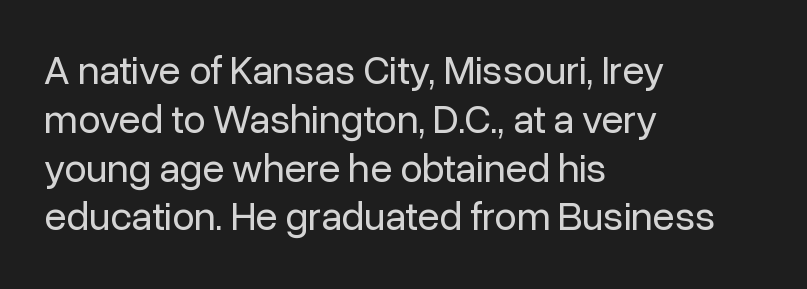
{"serif": "no", "italic": "no", "bold": "no", "weight": "regular", "width": "normal", "stroke_contrast": "low", "x_height": "medium", "monospaced": "no", "underline": "no", "align": "left", "line_spacing_ratio": 1.22, "letter_spacing": "normal", "letter_spacing_em": 0.0, "glyph_px": 40}
